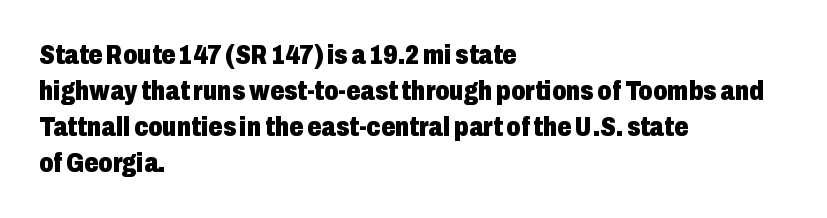
{"serif": "no", "italic": "no", "bold": "yes", "weight": "heavy", "width": "condensed", "stroke_contrast": "low", "x_height": "medium", "monospaced": "no", "underline": "no", "align": "left", "line_spacing": "normal", "line_spacing_ratio": 1.29, "letter_spacing": "normal", "letter_spacing_em": 0.0, "glyph_px": 28}
